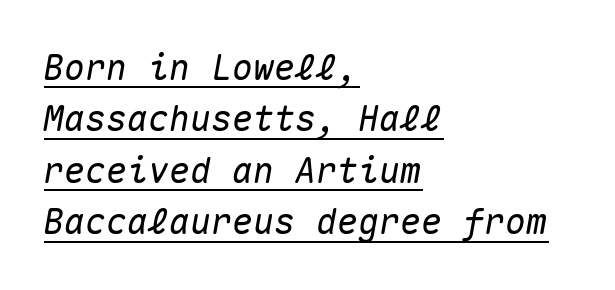
{"italic": "yes", "lean": "right", "slant_degrees": 10, "width": "normal", "stroke_contrast": "medium", "x_height": "medium", "monospaced": "yes", "underline": "yes", "align": "left", "line_spacing": "normal", "line_spacing_ratio": 1.47, "letter_spacing": "normal", "letter_spacing_em": 0.0, "glyph_px": 35}
